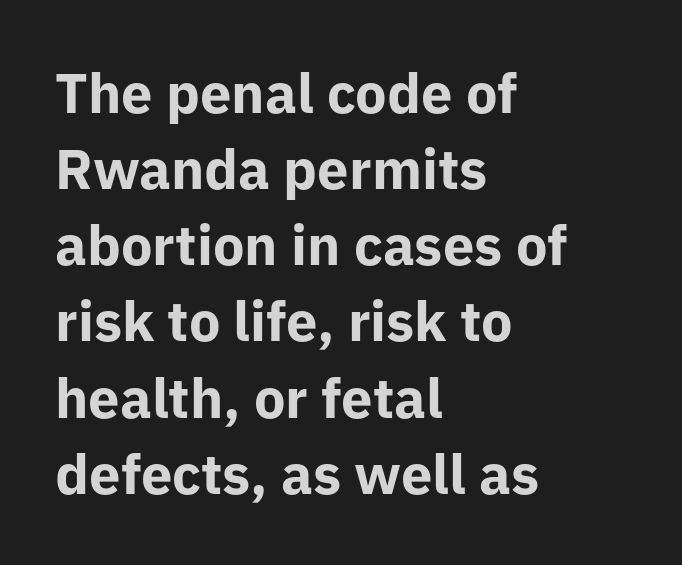
Q: Is the text bold? A: Yes.
Q: Is the text italic (slanted)? A: No, it is upright.
Q: Is the typeface a serif or a sans-serif typeface? A: Sans-serif.
Q: Is the text underlined? A: No.
Q: How is the paragraph aligned? A: Left-aligned.
Q: Is the spacing between letters normal or unusually wide? A: Normal.
Q: Is the spacing between lines tight, normal or loose? A: Normal.
Q: Width (condensed, normal, or wide)? A: Normal.
Q: Stroke contrast? A: Low.
Q: x-height? A: Medium.
Q: Monospaced? A: No.
